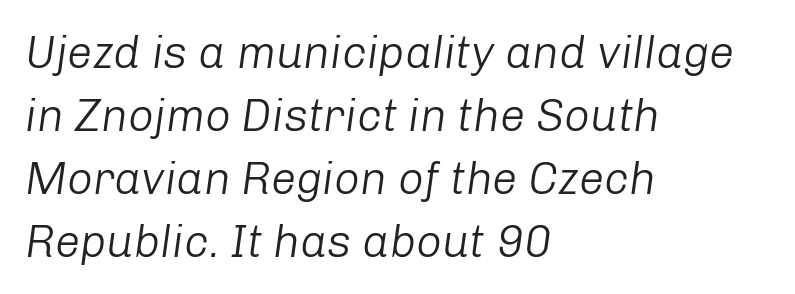
{"italic": "yes", "lean": "right", "slant_degrees": 8, "bold": "no", "weight": "light", "width": "normal", "stroke_contrast": "low", "x_height": "medium", "monospaced": "no", "underline": "no", "align": "left", "line_spacing": "normal", "line_spacing_ratio": 1.4, "letter_spacing": "normal", "letter_spacing_em": 0.0, "glyph_px": 45}
